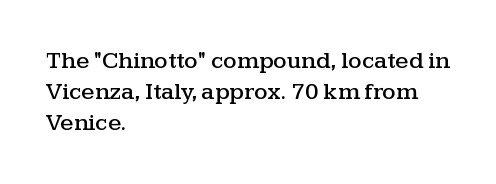
Q: Is the text italic (slanted)? A: No, it is upright.
Q: Is the text underlined? A: No.
Q: How is the paragraph aligned? A: Left-aligned.
Q: Is the spacing between letters normal or unusually wide? A: Normal.
Q: Is the spacing between lines tight, normal or loose? A: Normal.
